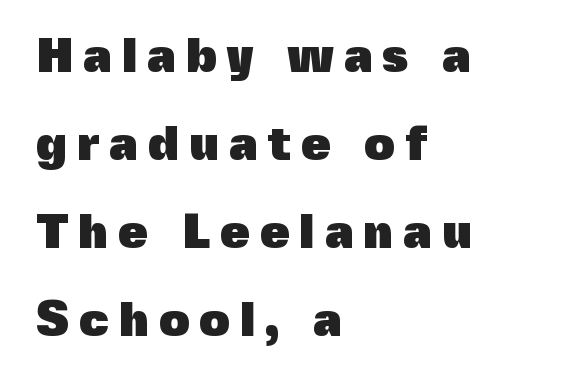
Q: Is the text bold? A: Yes.
Q: Is the text italic (slanted)? A: No, it is upright.
Q: Is the typeface a serif or a sans-serif typeface? A: Sans-serif.
Q: Is the text underlined? A: No.
Q: How is the paragraph aligned? A: Left-aligned.
Q: Is the spacing between letters normal or unusually wide? A: Unusually wide.
Q: Width (condensed, normal, or wide)? A: Normal.
Q: x-height? A: Medium.
Q: Monospaced? A: No.
